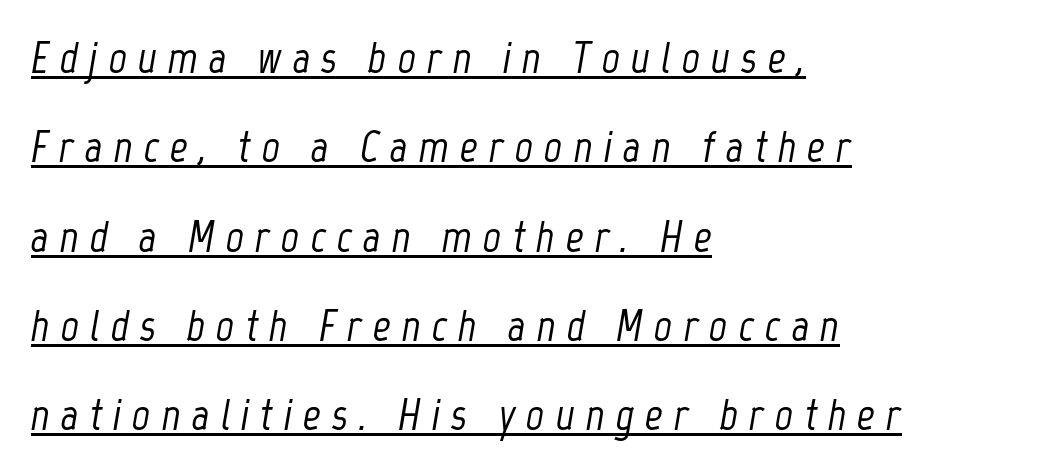
Look at the tracking — it's clearly loosened, letters drifting apart. A great deal of white space separates one row of letters from the next. Descenders here cross a horizontal rule under the line. The text block is weighted toward the left margin, trailing off unevenly rightward.
